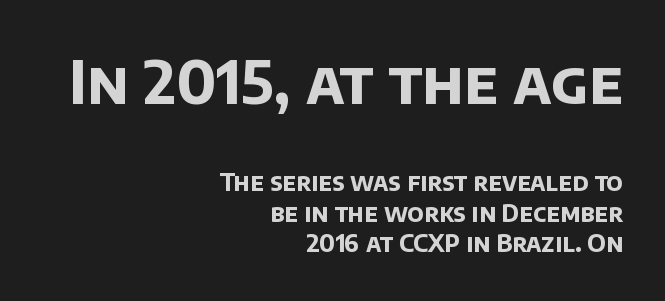
The image shows 60 px bold sans-serif type; set right-aligned, normal line spacing (1.27x), normal letter spacing, not underlined; the first (top) block is 2.5x larger; low stroke contrast and a large x-height.
